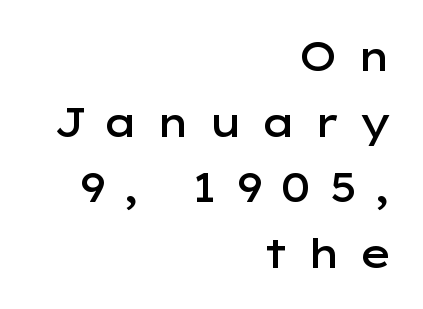
{"serif": "no", "italic": "no", "bold": "semi", "weight": "semibold", "width": "wide", "stroke_contrast": "low", "x_height": "medium", "monospaced": "no", "underline": "no", "align": "right", "line_spacing": "normal", "line_spacing_ratio": 1.64, "letter_spacing": "wide", "letter_spacing_em": 0.42, "glyph_px": 40}
